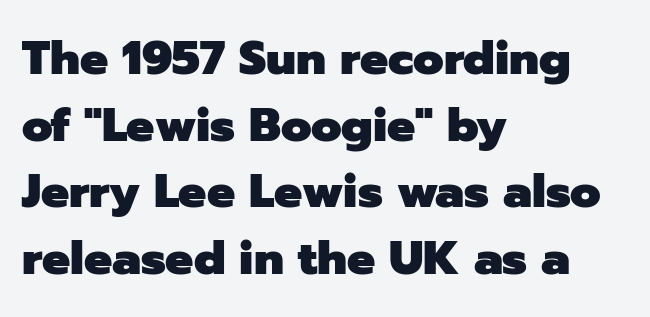
Q: Is the text bold? A: Yes.
Q: Is the text italic (slanted)? A: No, it is upright.
Q: Is the typeface a serif or a sans-serif typeface? A: Sans-serif.
Q: Is the text underlined? A: No.
Q: How is the paragraph aligned? A: Left-aligned.
Q: Is the spacing between letters normal or unusually wide? A: Normal.
Q: Is the spacing between lines tight, normal or loose? A: Normal.
Q: Width (condensed, normal, or wide)? A: Normal.
Q: Stroke contrast? A: Low.
Q: x-height? A: Medium.
Q: Monospaced? A: No.
